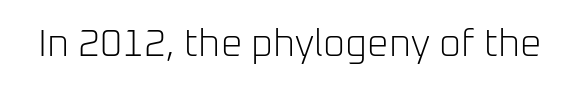
The image shows 38 px light sans-serif type, upright; set normal letter spacing, not underlined; low stroke contrast and a medium x-height.
